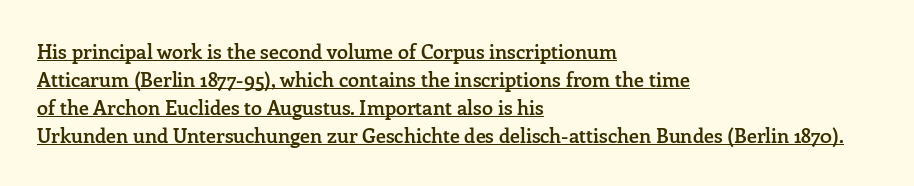
Q: Is the text bold? A: Semi-bold.
Q: Is the text italic (slanted)? A: No, it is upright.
Q: Is the text underlined? A: Yes.
Q: How is the paragraph aligned? A: Left-aligned.
Q: Is the spacing between letters normal or unusually wide? A: Normal.
Q: Is the spacing between lines tight, normal or loose? A: Normal.
